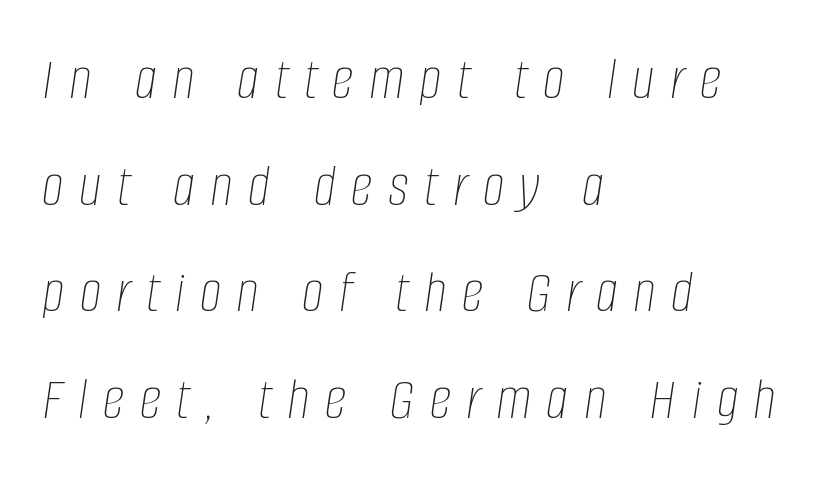
Q: Is the text bold? A: No.
Q: Is the text italic (slanted)? A: Yes, it leans right by about 8 degrees.
Q: Is the text underlined? A: No.
Q: How is the paragraph aligned? A: Left-aligned.
Q: Is the spacing between letters normal or unusually wide? A: Unusually wide.
Q: Width (condensed, normal, or wide)? A: Condensed.
Q: Stroke contrast? A: Low.
Q: x-height? A: Large.
Q: Monospaced? A: No.
